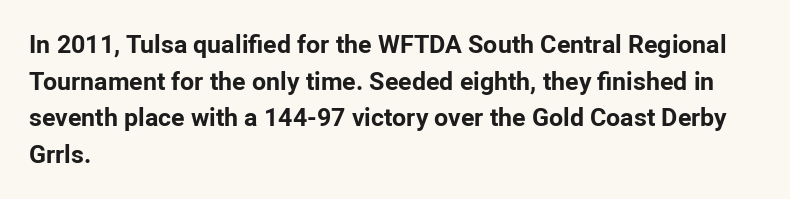
Compared with an ordinary text face, these strokes are far heavier — a full bold. Tall strokes in this sample are plumb rather than angled. Reading down the block, your eye returns to a fixed left position each line. The space directly below the letters is spotless. Leading matches the norm, producing a regular column. The type is set solid horizontally, with unmodified tracking.
